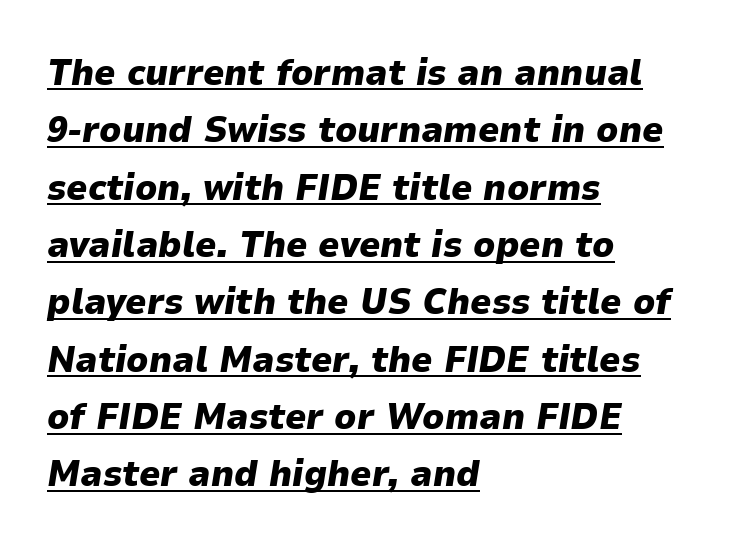
Like a heading marked for emphasis, these lines bear an underscore. Note the varied advance widths — an 'i' is clearly narrower than an 'm'. Observe the ordinary spacing: letters are neighbours, not strangers. A student would call this left alignment; a typographer would say flush left, rag right.
